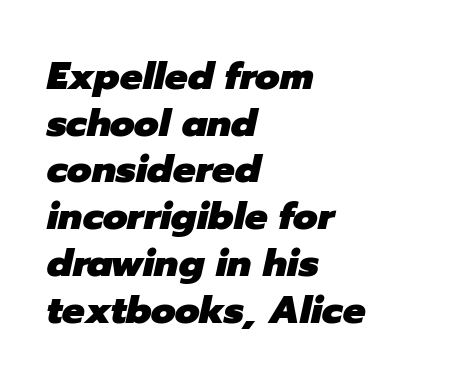
The image shows 38 px heavy type, italic (leaning right); set left-aligned, line spacing 1.23x, normal letter spacing, not underlined; low stroke contrast and a medium x-height.
